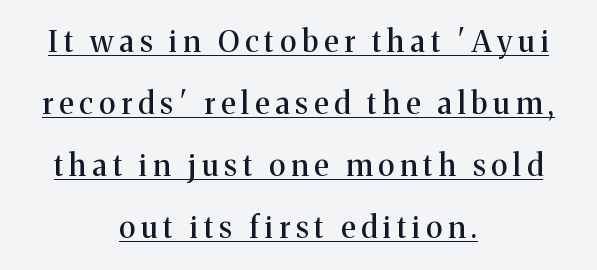
Q: Is the text italic (slanted)? A: No, it is upright.
Q: Is the typeface a serif or a sans-serif typeface? A: Serif.
Q: Is the text underlined? A: Yes.
Q: How is the paragraph aligned? A: Centered.
Q: Is the spacing between letters normal or unusually wide? A: Unusually wide.
Q: Is the spacing between lines tight, normal or loose? A: Loose.
Q: Width (condensed, normal, or wide)? A: Normal.
Q: Stroke contrast? A: Medium.
Q: x-height? A: Medium.
Q: Monospaced? A: No.
